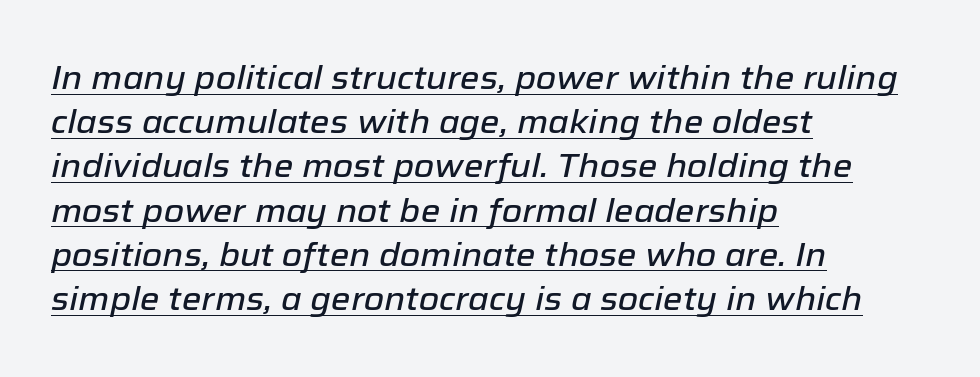
No extra tracking has been applied to these lines. Think of a printed novel: that variable character pitch is what you see here. If you measured baseline to baseline, you'd find a middling distance. These lines are set flush left with a ragged right edge. Looks like someone drew a line under every word here.
